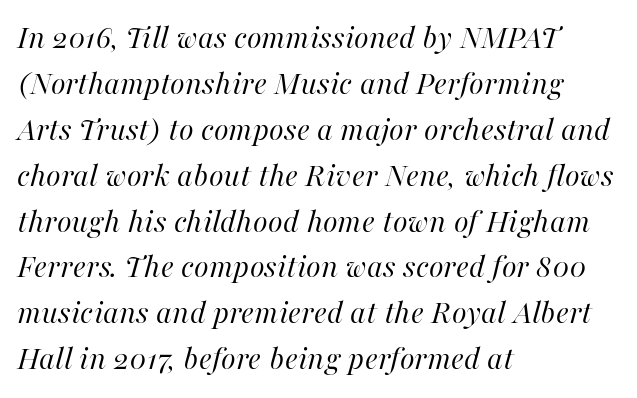
Q: Is the text bold? A: No.
Q: Is the text italic (slanted)? A: Yes, it leans right by about 16 degrees.
Q: Is the text underlined? A: No.
Q: How is the paragraph aligned? A: Left-aligned.
Q: Is the spacing between letters normal or unusually wide? A: Normal.
Q: Is the spacing between lines tight, normal or loose? A: Normal.
Q: Width (condensed, normal, or wide)? A: Normal.
Q: Stroke contrast? A: High.
Q: x-height? A: Medium.
Q: Monospaced? A: No.
